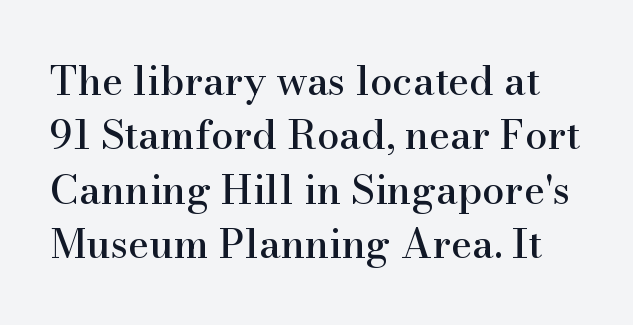
The image shows 40 px serif type, upright; set normal line spacing (1.36x), normal letter spacing, not underlined; high stroke contrast and a small x-height.
